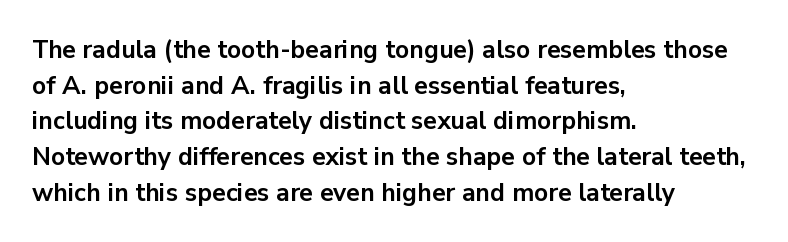
{"italic": "no", "bold": "yes", "underline": "no", "align": "left", "line_spacing": "normal", "line_spacing_ratio": 1.43, "letter_spacing": "normal", "letter_spacing_em": 0.0, "glyph_px": 25}
